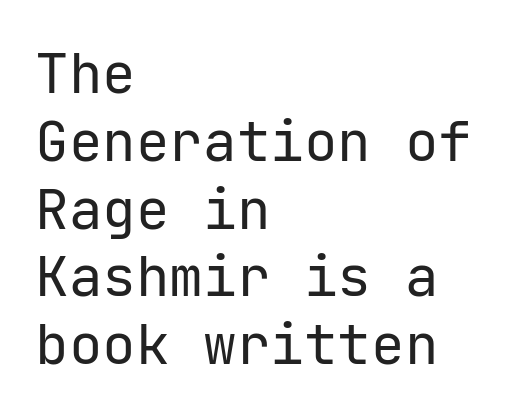
The image shows 56 px regular-weight sans-serif type, upright; set left-aligned, line spacing 1.21x, normal letter spacing, not underlined; low stroke contrast and a medium x-height.
